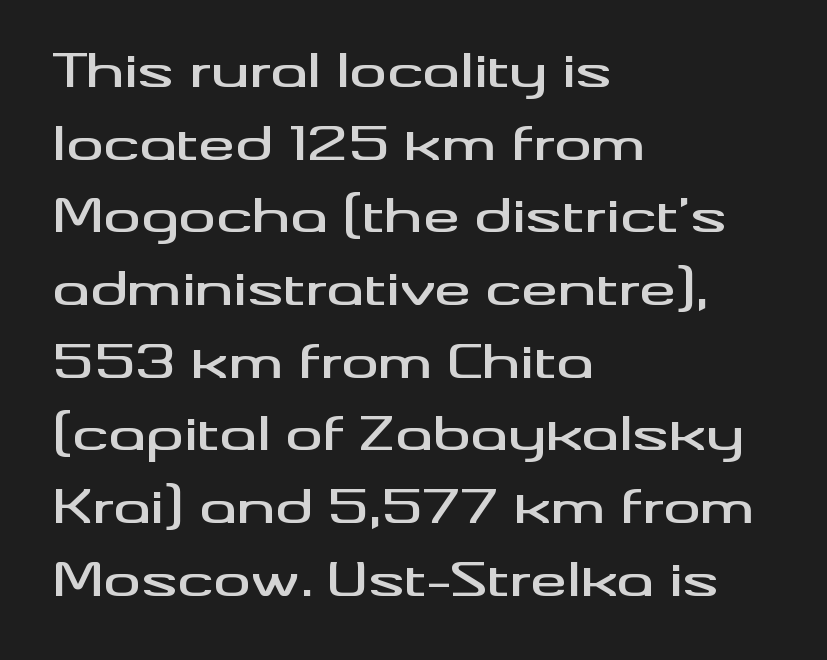
Q: Is the text italic (slanted)? A: No, it is upright.
Q: Is the typeface a serif or a sans-serif typeface? A: Sans-serif.
Q: Is the text underlined? A: No.
Q: How is the paragraph aligned? A: Left-aligned.
Q: Is the spacing between letters normal or unusually wide? A: Normal.
Q: Is the spacing between lines tight, normal or loose? A: Normal.
Q: Width (condensed, normal, or wide)? A: Wide.
Q: Stroke contrast? A: Medium.
Q: x-height? A: Small.
Q: Monospaced? A: No.
